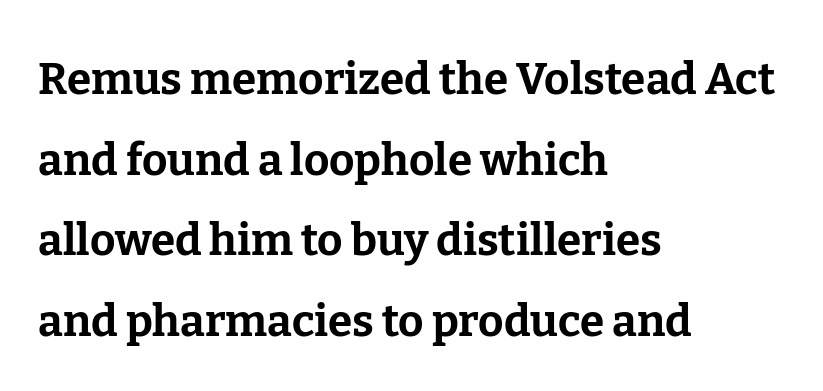
These lines are rendered in a variable-pitch font. As a designer I'd log this as weight 700, bold. Tracking here is standard; glyphs follow each other at the usual distance. Horizontally, the lines are justified to the leading edge only. Does the type have serifs? Yes, each stem ends in a small foot. Beneath every word, the page is bare.
